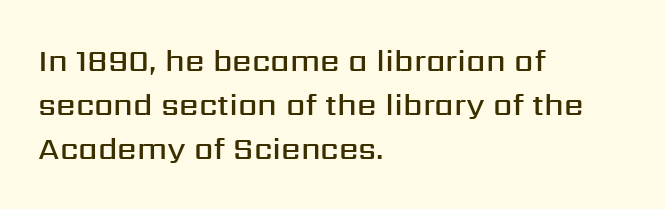
Q: Is the text bold? A: Semi-bold.
Q: Is the text italic (slanted)? A: No, it is upright.
Q: Is the typeface a serif or a sans-serif typeface? A: Sans-serif.
Q: Is the text underlined? A: No.
Q: How is the paragraph aligned? A: Left-aligned.
Q: Is the spacing between letters normal or unusually wide? A: Normal.
Q: Is the spacing between lines tight, normal or loose? A: Normal.
Q: Width (condensed, normal, or wide)? A: Normal.
Q: Stroke contrast? A: Medium.
Q: x-height? A: Medium.
Q: Monospaced? A: No.
